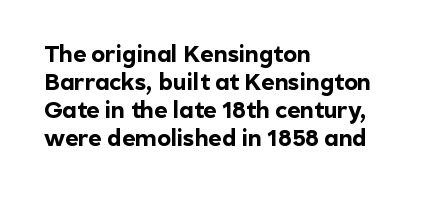
The image shows 23 px bold type, upright; set left-aligned, line spacing 1.22x, normal letter spacing, not underlined.
